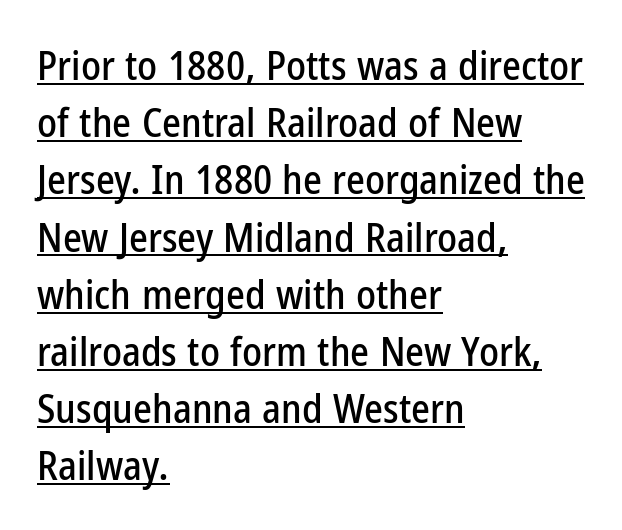
Q: Is the text italic (slanted)? A: No, it is upright.
Q: Is the typeface a serif or a sans-serif typeface? A: Sans-serif.
Q: Is the text underlined? A: Yes.
Q: How is the paragraph aligned? A: Left-aligned.
Q: Is the spacing between letters normal or unusually wide? A: Normal.
Q: Is the spacing between lines tight, normal or loose? A: Normal.
Q: Width (condensed, normal, or wide)? A: Condensed.
Q: Stroke contrast? A: Low.
Q: x-height? A: Medium.
Q: Monospaced? A: No.
